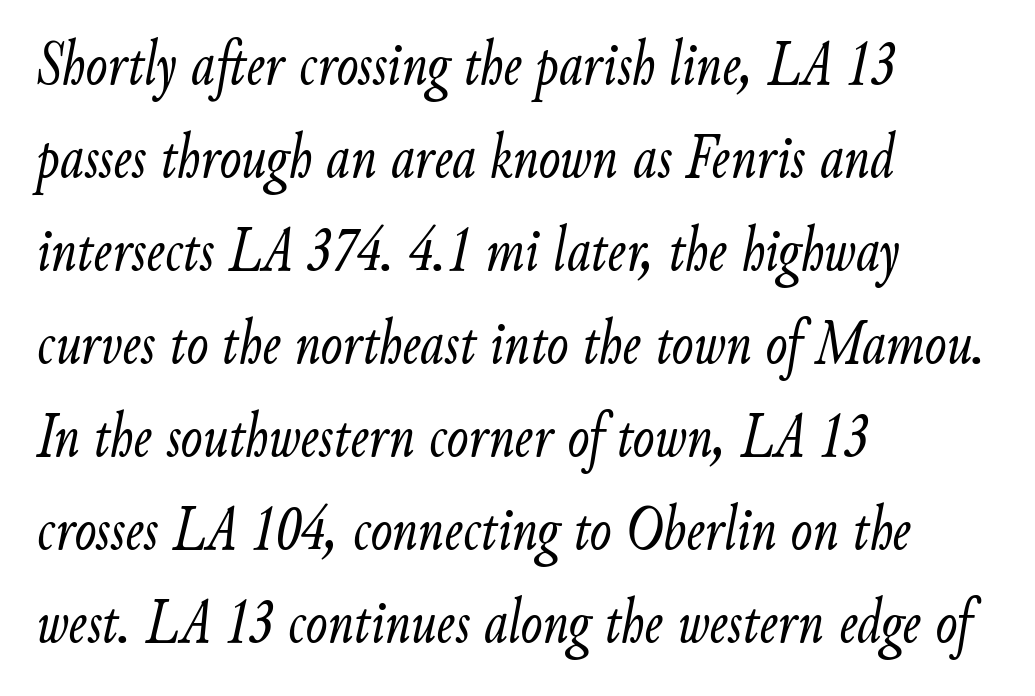
A typesetter would mark this as italic. Compared with a centered layout, this one pins lines to the left instead. A typesetter would call this zero additional tracking. The glyphs are unaccompanied by any horizontal stroke below them. The letters advance in unequal steps, a hallmark of proportional type.
